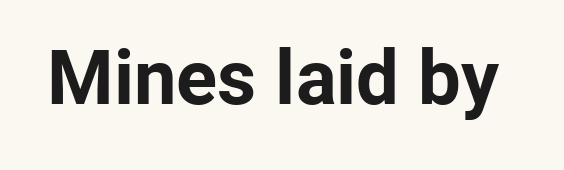
{"serif": "no", "italic": "no", "bold": "yes", "weight": "bold", "width": "normal", "stroke_contrast": "low", "x_height": "medium", "monospaced": "no", "underline": "no", "letter_spacing": "normal", "letter_spacing_em": 0.0, "glyph_px": 76}
